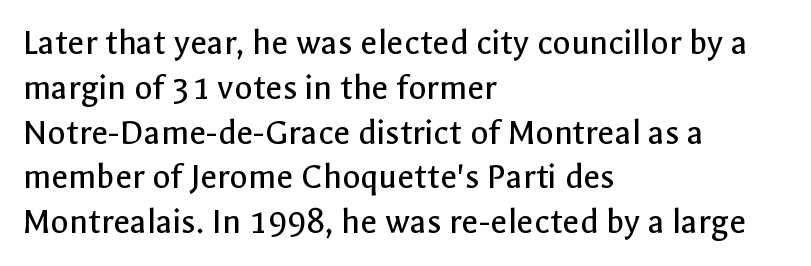
The image shows 37 px regular-weight sans-serif type, upright; set left-aligned, line spacing 1.21x, normal letter spacing, not underlined; a medium x-height.
